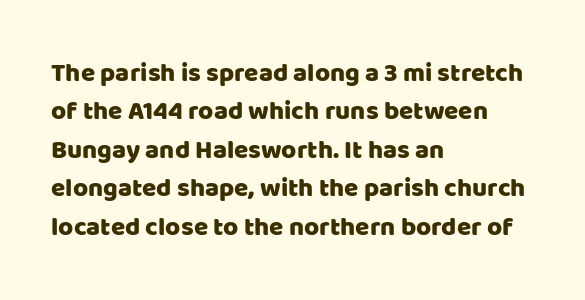
{"italic": "no", "underline": "no", "align": "left", "line_spacing": "normal", "line_spacing_ratio": 1.48, "letter_spacing": "normal", "letter_spacing_em": 0.0, "glyph_px": 26}
